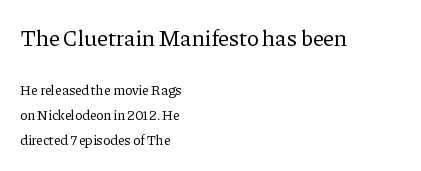
Is there any slant? The stems are plumb. The lines in this sample share a left origin and differ only in where they stop. A typesetter would call this zero additional tracking. Ink coverage per letter is moderate at most. Here the first block reads like a headline and the second like body copy. Check the space under the baseline: it is left empty.
